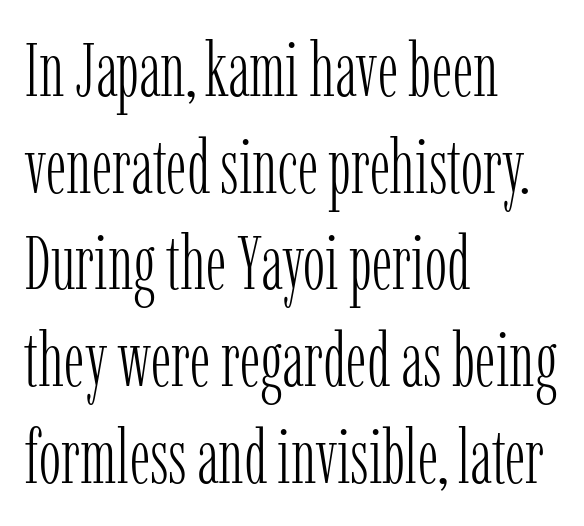
The image shows 75 px light, condensed serif type, upright; set left-aligned, normal line spacing (1.29x), normal letter spacing, not underlined; low stroke contrast and a medium x-height.
